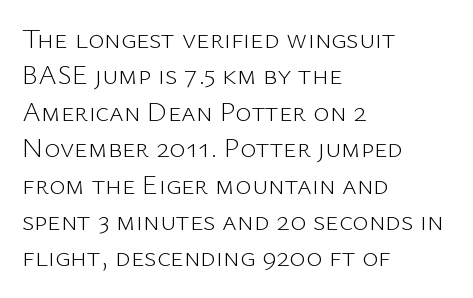
The letters stand upright; this is a roman face. A classic flush-left, rag-right setting is used for this passage. This sample has the flowing, uneven cadence of proportional lettering. Just letters on the line, the space beneath them empty. Does the type have serifs? No, each stem ends abruptly.
